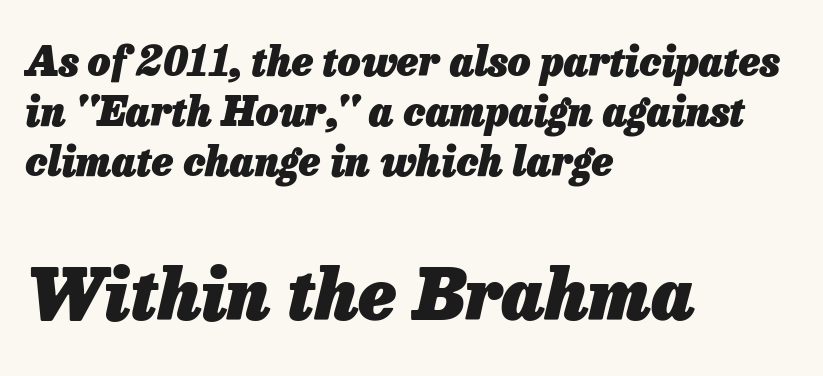
{"italic": "yes", "lean": "right", "slant_degrees": 13, "bold": "yes", "weight": "heavy", "width": "normal", "stroke_contrast": "low", "x_height": "medium", "monospaced": "no", "underline": "no", "align": "left", "line_spacing": "normal", "line_spacing_ratio": 1.25, "letter_spacing": "normal", "letter_spacing_em": 0.0, "larger_block": "second", "size_ratio": 1.75, "glyph_px": 70}
